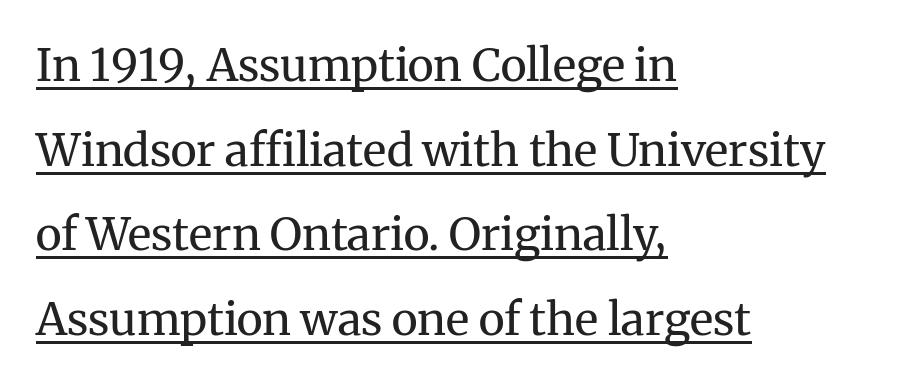
Q: Is the text bold? A: No.
Q: Is the text italic (slanted)? A: No, it is upright.
Q: Is the typeface a serif or a sans-serif typeface? A: Serif.
Q: Is the text underlined? A: Yes.
Q: How is the paragraph aligned? A: Left-aligned.
Q: Is the spacing between letters normal or unusually wide? A: Normal.
Q: Width (condensed, normal, or wide)? A: Normal.
Q: Stroke contrast? A: Medium.
Q: x-height? A: Medium.
Q: Monospaced? A: No.
